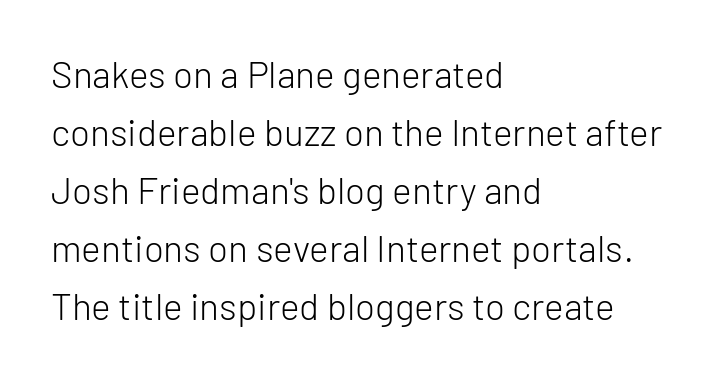
The image shows 37 px light sans-serif type, upright; set left-aligned, normal line spacing (1.57x), normal letter spacing, not underlined; low stroke contrast and a medium x-height.
